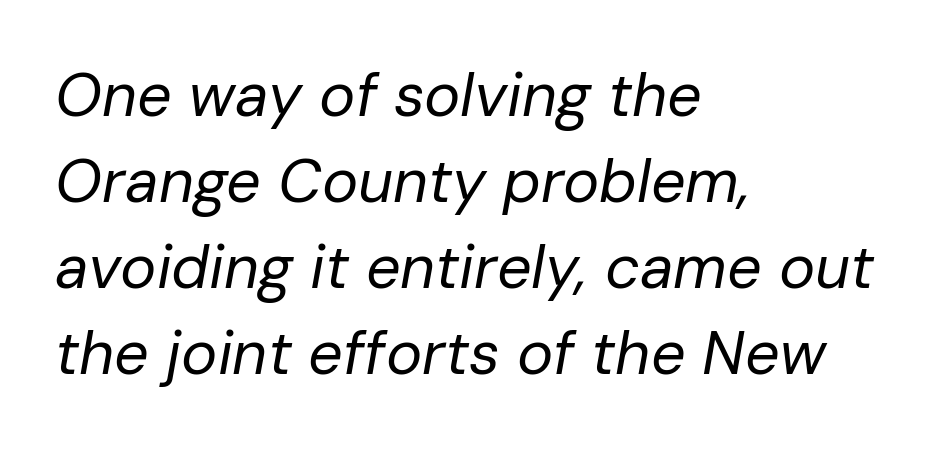
Q: Is the text bold? A: No.
Q: Is the text italic (slanted)? A: Yes, it leans right by about 10 degrees.
Q: Is the text underlined? A: No.
Q: How is the paragraph aligned? A: Left-aligned.
Q: Is the spacing between letters normal or unusually wide? A: Normal.
Q: Is the spacing between lines tight, normal or loose? A: Normal.
Q: Width (condensed, normal, or wide)? A: Normal.
Q: Stroke contrast? A: Low.
Q: x-height? A: Medium.
Q: Monospaced? A: No.
